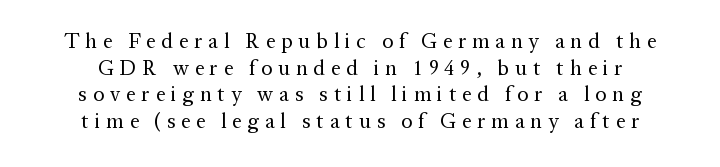
Q: Is the text bold? A: No.
Q: Is the text italic (slanted)? A: No, it is upright.
Q: Is the text underlined? A: No.
Q: Is the spacing between letters normal or unusually wide? A: Unusually wide.
Q: Is the spacing between lines tight, normal or loose? A: Normal.
